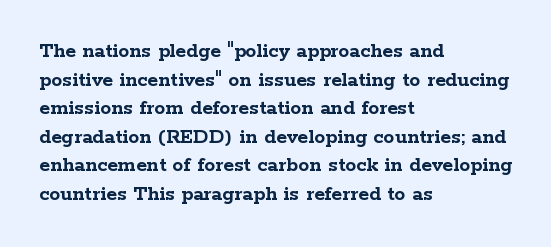
Q: Is the text bold? A: Yes.
Q: Is the text italic (slanted)? A: No, it is upright.
Q: Is the text underlined? A: No.
Q: How is the paragraph aligned? A: Left-aligned.
Q: Is the spacing between letters normal or unusually wide? A: Normal.
Q: Is the spacing between lines tight, normal or loose? A: Normal.
